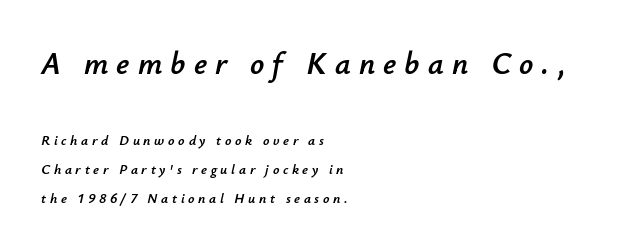
The image shows 31 px text type, italic (leaning right); set left-aligned, loose line spacing (2.07x), unusually wide letter spacing (+0.26 em), not underlined; the first (top) block is 2.21x larger; low stroke contrast and a small x-height.
